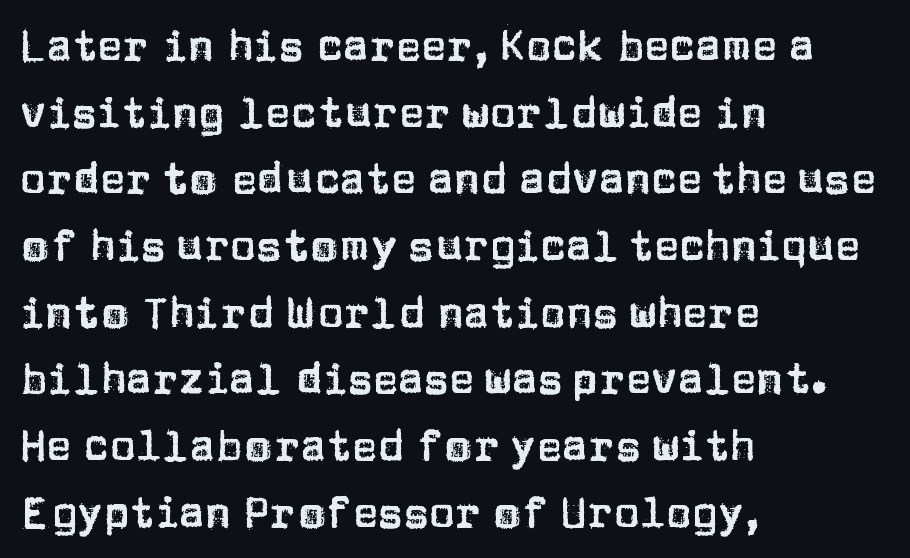
Q: Is the text italic (slanted)? A: No, it is upright.
Q: Is the typeface a serif or a sans-serif typeface? A: Sans-serif.
Q: Is the text underlined? A: No.
Q: How is the paragraph aligned? A: Left-aligned.
Q: Is the spacing between letters normal or unusually wide? A: Normal.
Q: Is the spacing between lines tight, normal or loose? A: Normal.
Q: Width (condensed, normal, or wide)? A: Normal.
Q: Stroke contrast? A: Low.
Q: x-height? A: Large.
Q: Monospaced? A: No.
